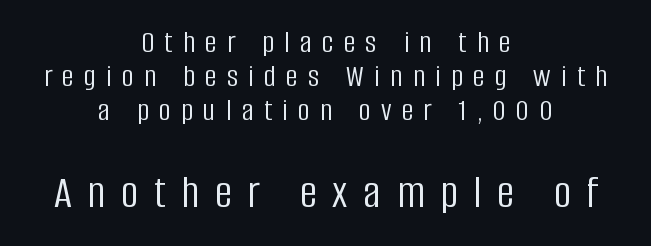
Q: Is the text bold? A: No.
Q: Is the text italic (slanted)? A: No, it is upright.
Q: Is the typeface a serif or a sans-serif typeface? A: Sans-serif.
Q: Is the text underlined? A: No.
Q: How is the paragraph aligned? A: Centered.
Q: Is the spacing between letters normal or unusually wide? A: Unusually wide.
Q: Is the spacing between lines tight, normal or loose? A: Tight.
Q: Which block of text is set in a larger size, the first (top) or the second (bottom)? A: The second (bottom) one.
Q: Width (condensed, normal, or wide)? A: Condensed.
Q: Stroke contrast? A: Low.
Q: x-height? A: Large.
Q: Monospaced? A: No.
